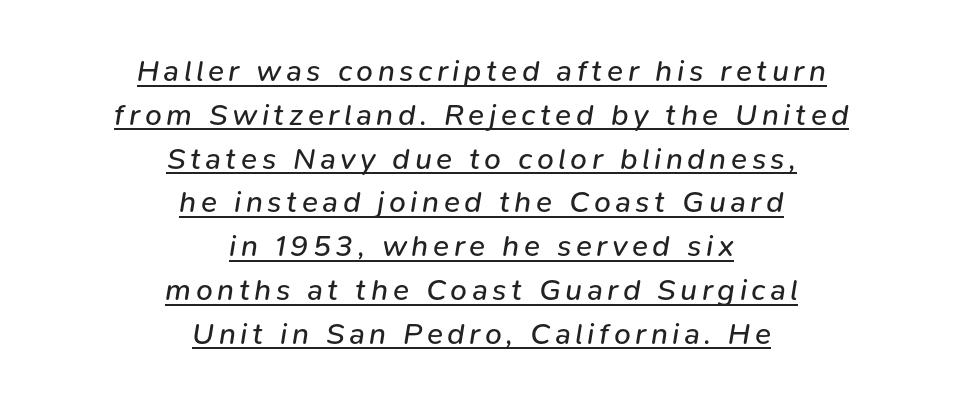
Q: Is the text bold? A: No.
Q: Is the text italic (slanted)? A: Yes, it leans right by about 9 degrees.
Q: Is the text underlined? A: Yes.
Q: How is the paragraph aligned? A: Centered.
Q: Is the spacing between lines tight, normal or loose? A: Normal.
Q: Width (condensed, normal, or wide)? A: Normal.
Q: Stroke contrast? A: Low.
Q: x-height? A: Medium.
Q: Monospaced? A: No.
